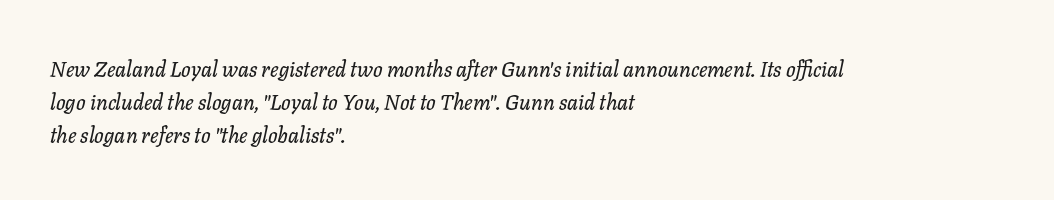
Q: Is the text italic (slanted)? A: Yes, it leans right by about 11 degrees.
Q: Is the text underlined? A: No.
Q: How is the paragraph aligned? A: Left-aligned.
Q: Is the spacing between letters normal or unusually wide? A: Normal.
Q: Is the spacing between lines tight, normal or loose? A: Normal.
